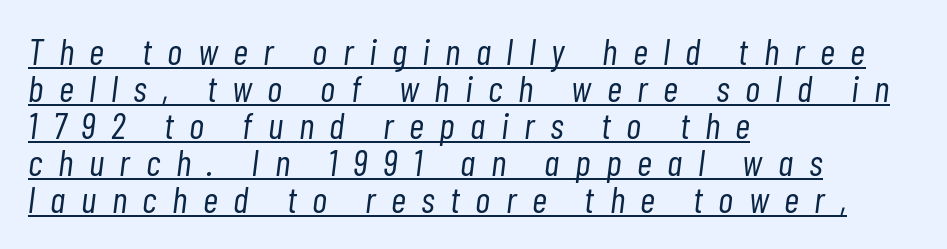
Q: Is the text bold? A: No.
Q: Is the text italic (slanted)? A: Yes, it leans right by about 7 degrees.
Q: Is the text underlined? A: Yes.
Q: How is the paragraph aligned? A: Left-aligned.
Q: Is the spacing between letters normal or unusually wide? A: Unusually wide.
Q: Is the spacing between lines tight, normal or loose? A: Tight.
Q: Width (condensed, normal, or wide)? A: Condensed.
Q: Stroke contrast? A: Low.
Q: x-height? A: Medium.
Q: Monospaced? A: No.
